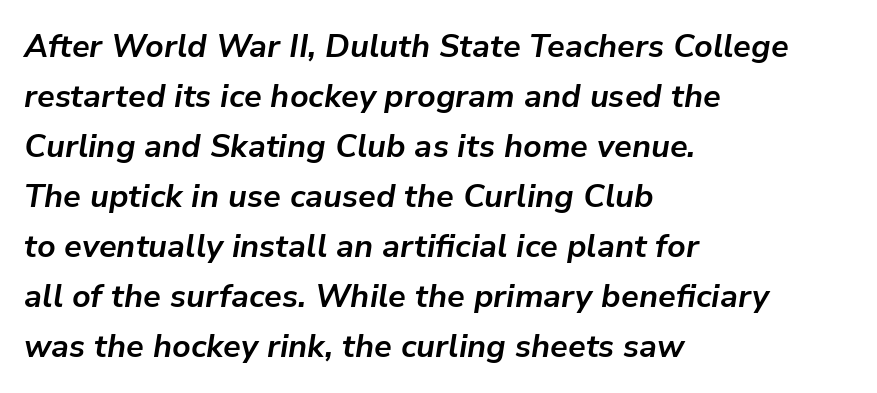
Q: Is the text bold? A: Yes.
Q: Is the text italic (slanted)? A: Yes, it leans right by about 9 degrees.
Q: Is the text underlined? A: No.
Q: How is the paragraph aligned? A: Left-aligned.
Q: Is the spacing between letters normal or unusually wide? A: Normal.
Q: Is the spacing between lines tight, normal or loose? A: Normal.
Q: Width (condensed, normal, or wide)? A: Normal.
Q: Stroke contrast? A: Low.
Q: x-height? A: Medium.
Q: Monospaced? A: No.
